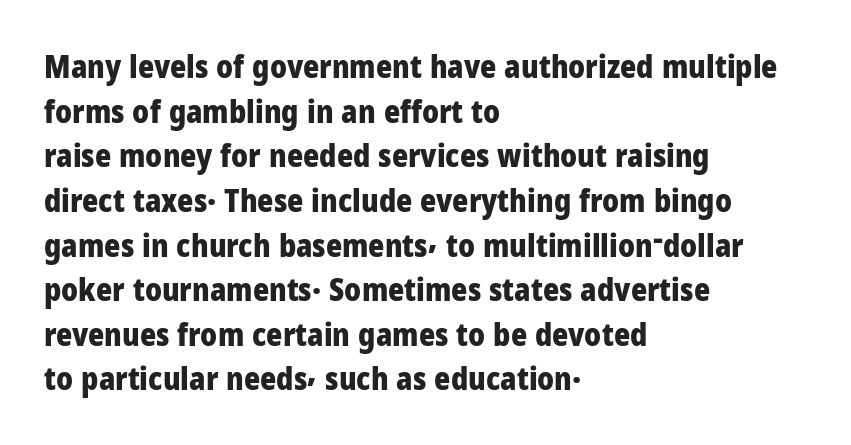
Ordinary non-slanted type is in use. Each letter keeps its own natural width here, so spacing adapts to shape. The foot of each line stays bare and open. Every row of glyphs begins at an identical x-position on the left. Typesetter's note: full bold, strokes at maximum text heaviness. Each letter's strokes conclude bluntly, with no projecting serifs.
